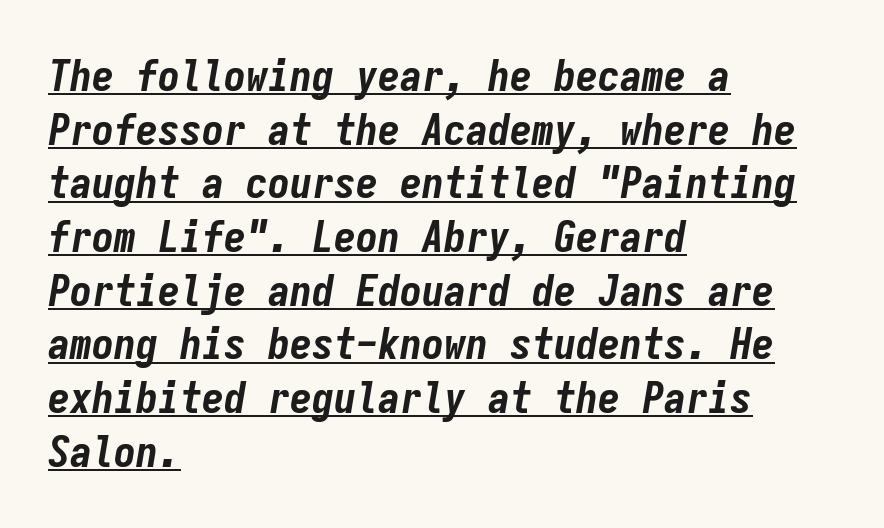
Compared with ordinary roman type, these characters are visibly tilted. The letterforms sit shoulder to shoulder at normal distance. Notice how thick the strokes are: this is what a full bold looks like. The passage shown is typed in a monospace face where columns stay perfectly aligned.
